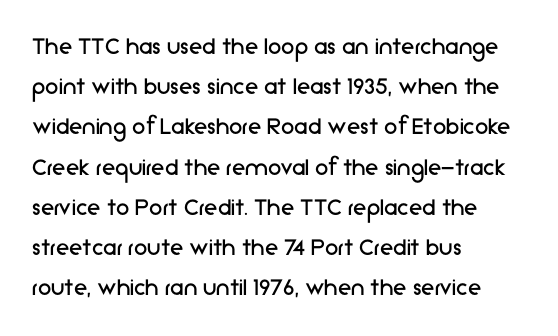
{"italic": "no", "bold": "no", "underline": "no", "align": "left", "line_spacing": "normal", "line_spacing_ratio": 1.49, "letter_spacing": "normal", "letter_spacing_em": 0.0, "glyph_px": 27}
